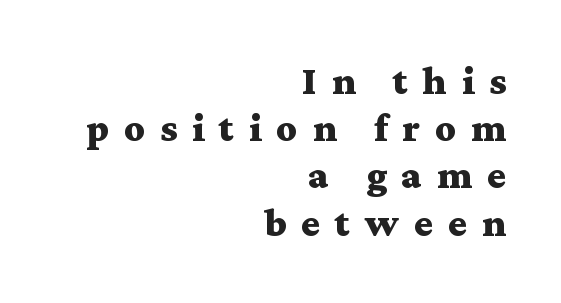
The image shows 40 px bold, wide serif type, upright; set right-aligned, line spacing 1.18x, unusually wide letter spacing (+0.37 em), not underlined; medium stroke contrast and a medium x-height.
